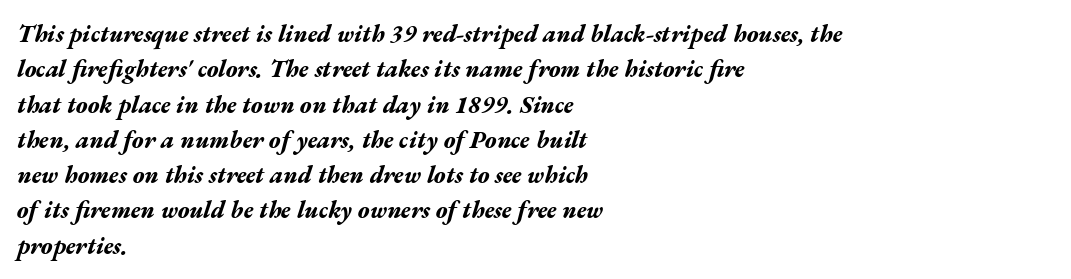
Q: Is the text bold? A: Yes.
Q: Is the text italic (slanted)? A: Yes, it leans right by about 17 degrees.
Q: Is the text underlined? A: No.
Q: How is the paragraph aligned? A: Left-aligned.
Q: Is the spacing between letters normal or unusually wide? A: Normal.
Q: Is the spacing between lines tight, normal or loose? A: Normal.
